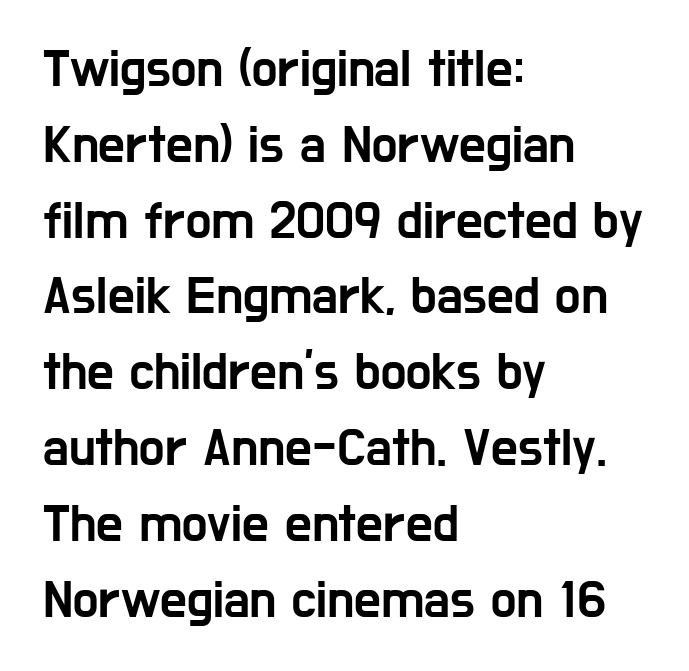
Q: Is the text italic (slanted)? A: No, it is upright.
Q: Is the typeface a serif or a sans-serif typeface? A: Sans-serif.
Q: Is the text underlined? A: No.
Q: How is the paragraph aligned? A: Left-aligned.
Q: Is the spacing between letters normal or unusually wide? A: Normal.
Q: Is the spacing between lines tight, normal or loose? A: Normal.
Q: Width (condensed, normal, or wide)? A: Condensed.
Q: Stroke contrast? A: Low.
Q: x-height? A: Medium.
Q: Monospaced? A: No.
